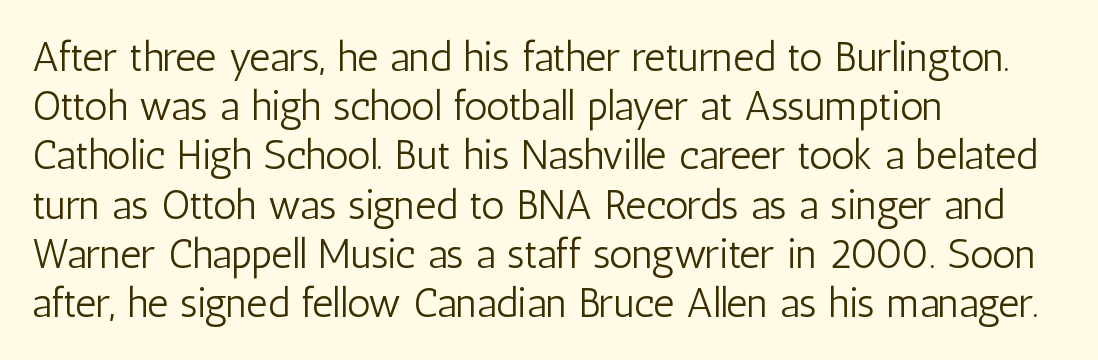
The face used here is rendered with its standard letterfit. The characters display no serif detailing; their extremities are plain. You could not count columns in this text — the font is proportionally spaced. The letters stand upright; this is a roman face. No word sits above an underline.
